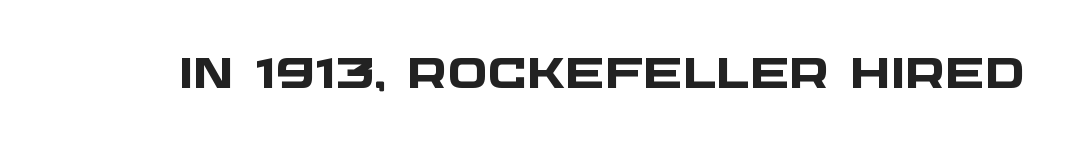
{"serif": "no", "bold": "yes", "weight": "heavy", "width": "wide", "stroke_contrast": "low", "x_height": "large", "monospaced": "no", "underline": "no", "letter_spacing": "normal", "letter_spacing_em": 0.0, "glyph_px": 42}
